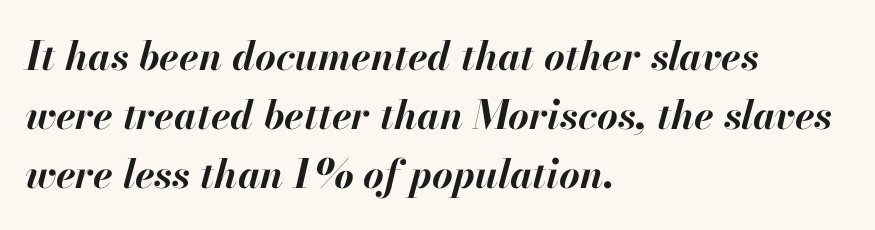
The image shows 40 px bold type, italic (leaning right); set left-aligned, normal line spacing (1.48x), normal letter spacing, not underlined; high stroke contrast and a small x-height.
